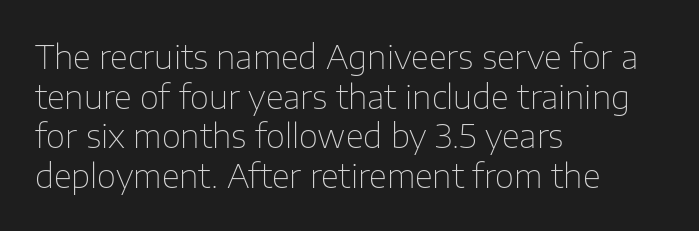
The image shows 33 px thin sans-serif type, upright; set left-aligned, line spacing 1.2x, normal letter spacing, not underlined; low stroke contrast and a medium x-height.
